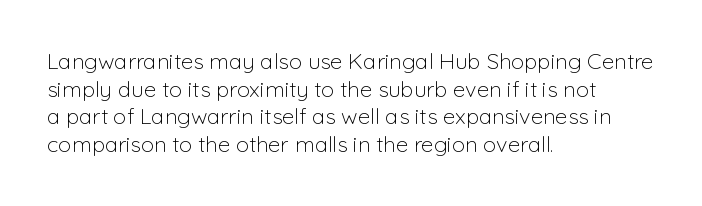
Q: Is the text bold? A: No.
Q: Is the text italic (slanted)? A: No, it is upright.
Q: Is the text underlined? A: No.
Q: How is the paragraph aligned? A: Left-aligned.
Q: Is the spacing between letters normal or unusually wide? A: Normal.
Q: Is the spacing between lines tight, normal or loose? A: Normal.
